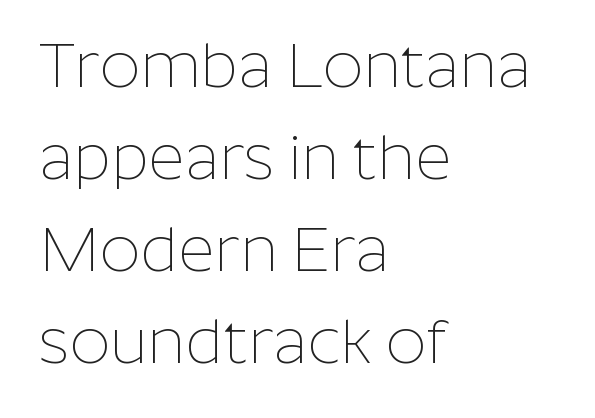
Glance below the letters and you will spot only blank space. The face looks like a standard text weight, possibly lighter. Each line starts at the same left margin while the right side varies. Rows of type keep a routine distance in the vertical direction.
